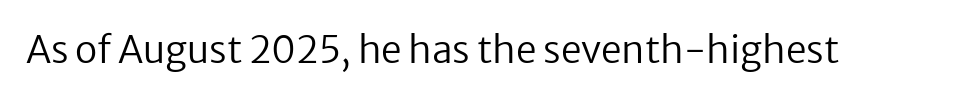
Weight: not bold — regular or lighter. Here the designer chose a conventional face with non-uniform glyph widths. The passage shown is typeset with a sans-serif family. The glyphs are unaccompanied by any horizontal stroke below them. The typography opts for an upright posture over an oblique one. Honestly, the letter spacing is just normal — you wouldn't notice it.
